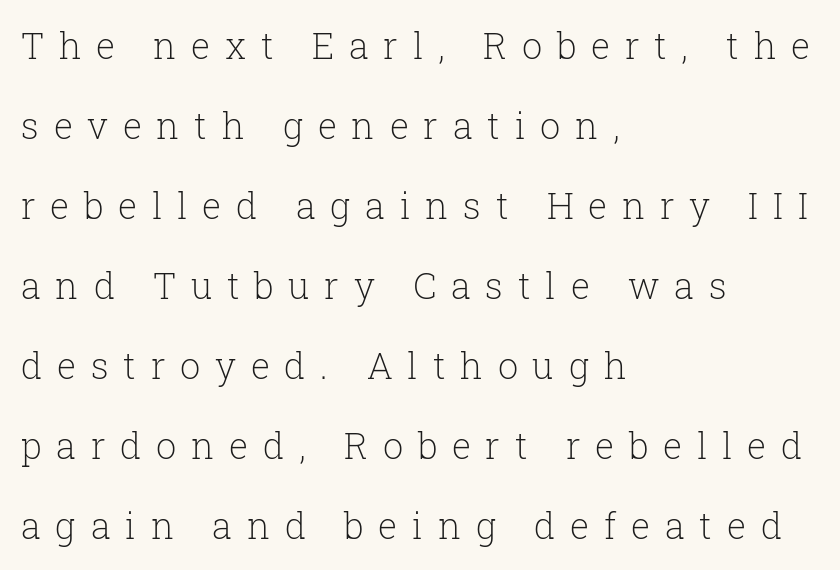
{"serif": "yes", "italic": "no", "bold": "no", "weight": "light", "width": "normal", "stroke_contrast": "low", "x_height": "medium", "monospaced": "no", "underline": "no", "align": "left", "line_spacing": "loose", "line_spacing_ratio": 2.22, "letter_spacing": "wide", "letter_spacing_em": 0.41, "glyph_px": 36}
